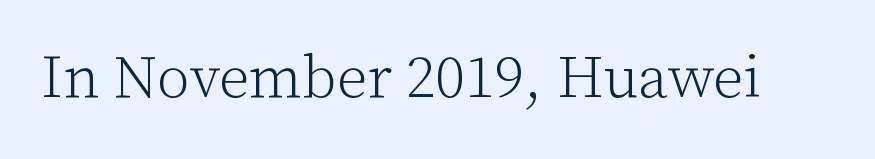
{"serif": "yes", "italic": "no", "bold": "no", "weight": "light", "width": "normal", "stroke_contrast": "low", "x_height": "medium", "monospaced": "no", "underline": "no", "letter_spacing": "normal", "letter_spacing_em": 0.0, "glyph_px": 60}
